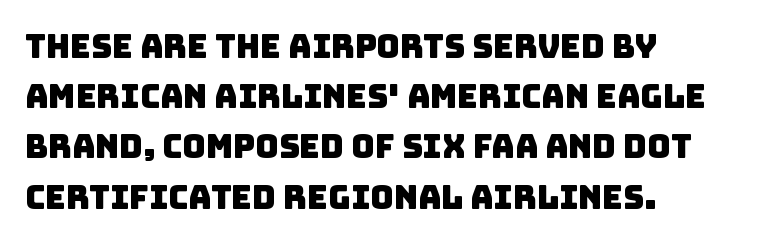
The image shows 32 px sans-serif type; set left-aligned, normal line spacing (1.57x), normal letter spacing, not underlined; low stroke contrast and a large x-height.
